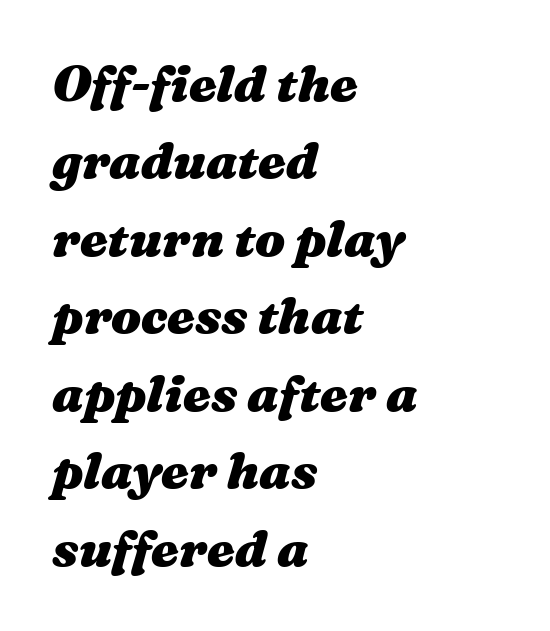
The passage shown leans; its letterforms are oblique. This sample has the flowing, uneven cadence of proportional lettering. Reading down the block, your eye returns to a fixed left position each line. Look at the stroke-to-counter ratio: heavy, a bold. Whoever set this chose a conventional vertical rhythm.
